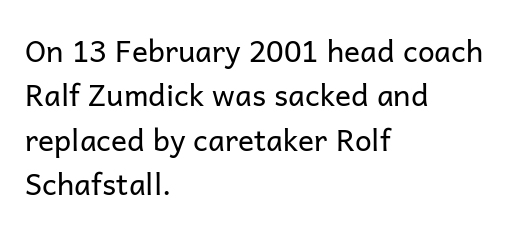
The image shows 30 px regular-weight sans-serif type, upright; set left-aligned, normal line spacing (1.48x), normal letter spacing, not underlined; low stroke contrast and a medium x-height.
